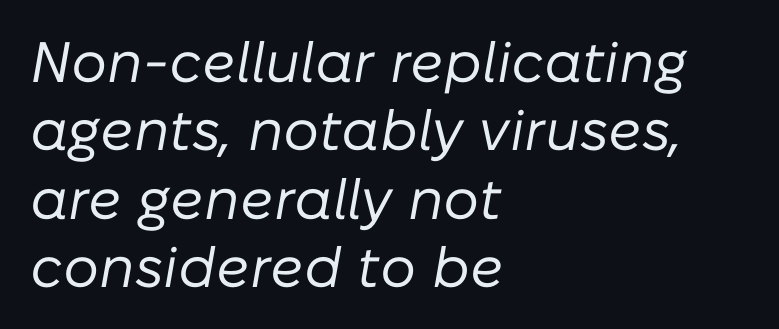
When letters slant like this, we call the style italic. You could not count columns in this text — the font is proportionally spaced. Stroke thickness stays within the range of a standard reading face or lighter. Does the copy run flush right? No — it runs flush left. Default kerning and tracking; the words read as compact shapes.
